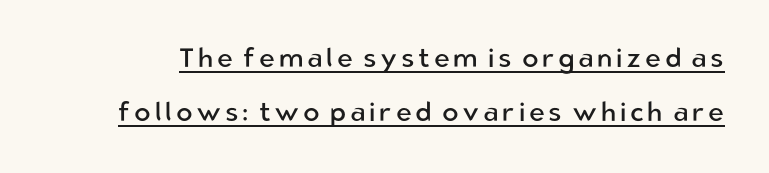
The image shows 27 px text type, upright; set loose line spacing (2.01x), underlined.
